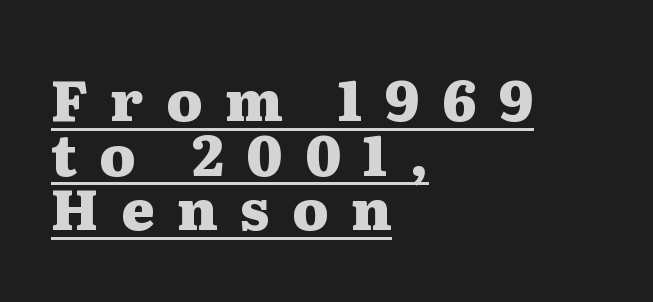
Q: Is the text bold? A: Yes.
Q: Is the text italic (slanted)? A: No, it is upright.
Q: Is the typeface a serif or a sans-serif typeface? A: Serif.
Q: Is the text underlined? A: Yes.
Q: How is the paragraph aligned? A: Left-aligned.
Q: Is the spacing between letters normal or unusually wide? A: Unusually wide.
Q: Is the spacing between lines tight, normal or loose? A: Tight.
Q: Width (condensed, normal, or wide)? A: Wide.
Q: Stroke contrast? A: Medium.
Q: x-height? A: Medium.
Q: Monospaced? A: No.
